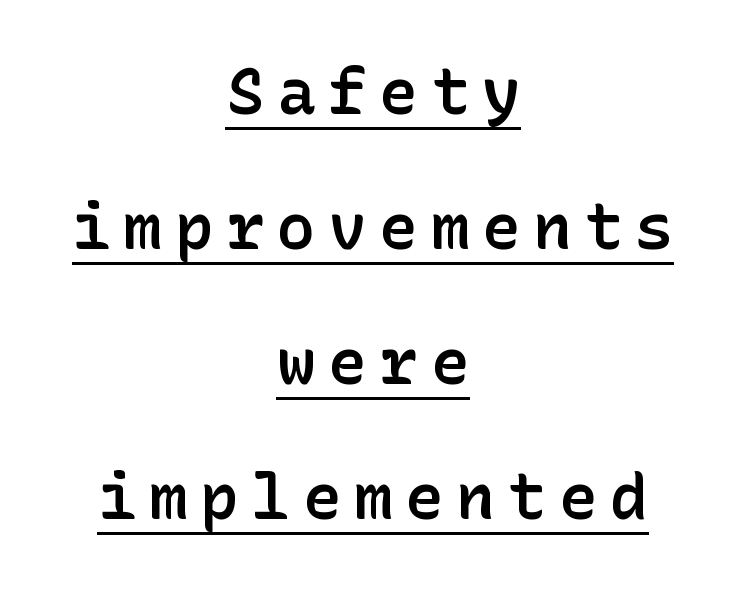
{"serif": "no", "italic": "no", "bold": "semi", "weight": "semibold", "width": "normal", "stroke_contrast": "low", "x_height": "medium", "underline": "yes", "align": "center", "line_spacing": "loose", "line_spacing_ratio": 2.11, "letter_spacing": "wide", "letter_spacing_em": 0.2, "glyph_px": 64}
